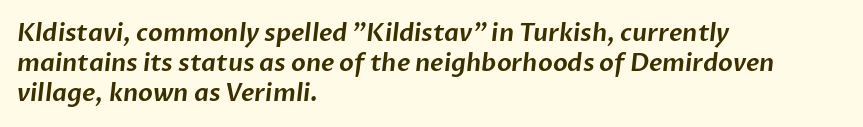
The image shows 24 px text type; set left-aligned, line spacing 1.24x, normal letter spacing, not underlined.
